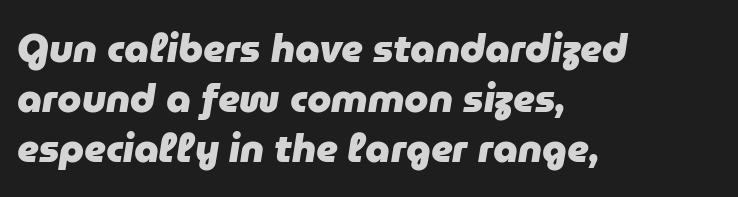
{"italic": "yes", "lean": "right", "slant_degrees": 9, "bold": "yes", "weight": "heavy", "width": "normal", "stroke_contrast": "low", "x_height": "medium", "monospaced": "no", "underline": "no", "align": "left", "line_spacing": "normal", "line_spacing_ratio": 1.28, "letter_spacing": "normal", "letter_spacing_em": 0.0, "glyph_px": 39}
